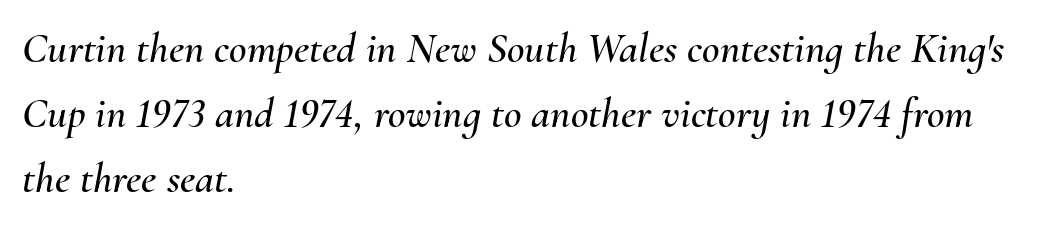
{"italic": "yes", "lean": "right", "slant_degrees": 10, "width": "normal", "stroke_contrast": "medium", "x_height": "small", "monospaced": "no", "underline": "no", "align": "left", "line_spacing": "normal", "line_spacing_ratio": 1.51, "letter_spacing": "normal", "letter_spacing_em": 0.0, "glyph_px": 43}
